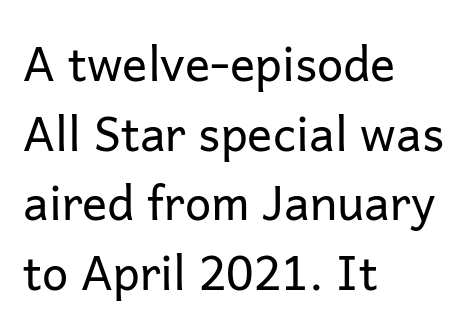
Examine the stroke ends and you'll find no serifs. The gap between lines stays unmarked. The font is comparable to plain body text, perhaps lighter. Varying glyph widths throughout — classic text-font behaviour. Left-aligned paragraph, ragged on the right.
